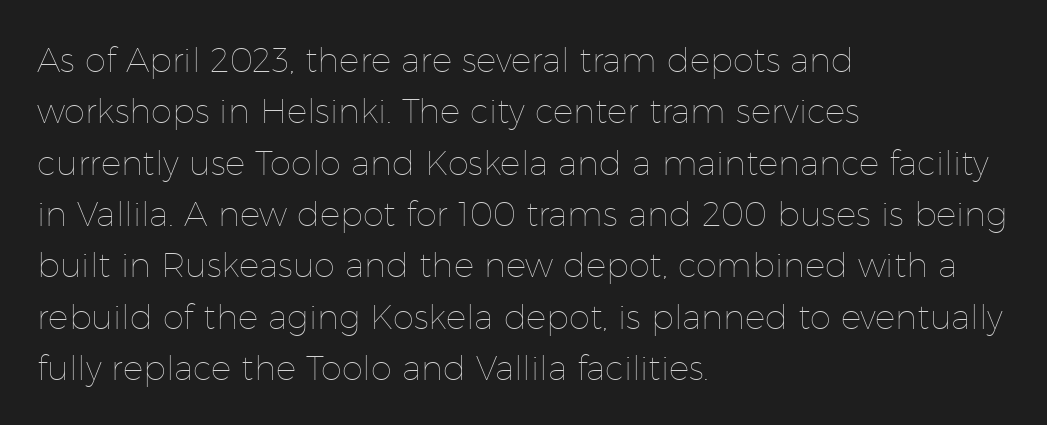
The image shows 34 px thin type, upright; set left-aligned, normal line spacing (1.51x), normal letter spacing, not underlined; low stroke contrast and a medium x-height.
